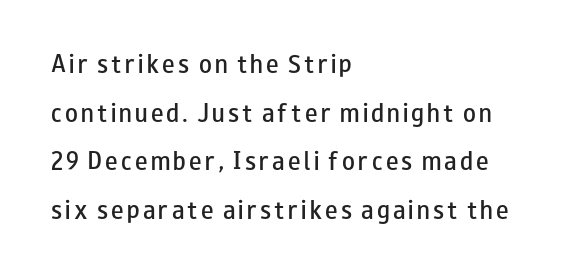
The image shows 21 px text type, upright; set left-aligned, loose line spacing (2.32x), not underlined.
